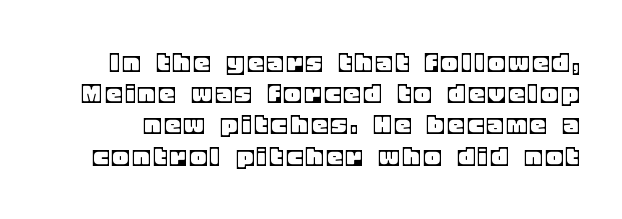
Q: Is the text italic (slanted)? A: No, it is upright.
Q: Is the text underlined? A: No.
Q: Is the spacing between lines tight, normal or loose? A: Tight.
Q: Width (condensed, normal, or wide)? A: Normal.
Q: x-height? A: Large.
Q: Monospaced? A: No.
